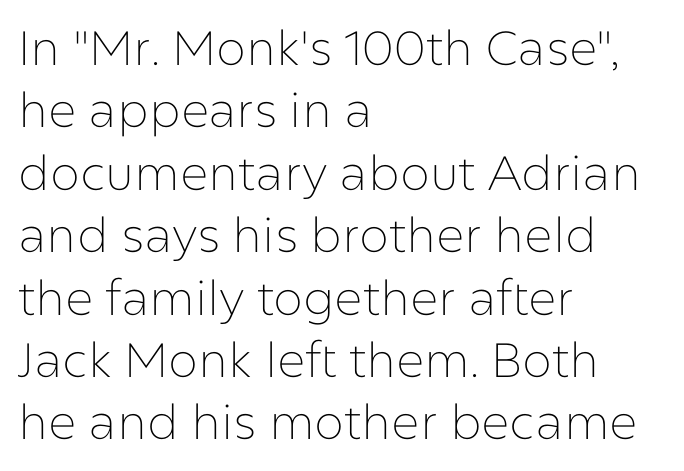
Horizontally, the lines are justified to the leading edge only. Italic: no, the glyphs are upright roman. Here the designer chose a conventional face with non-uniform glyph widths. In terms of letterspacing, this is plain default setting.
